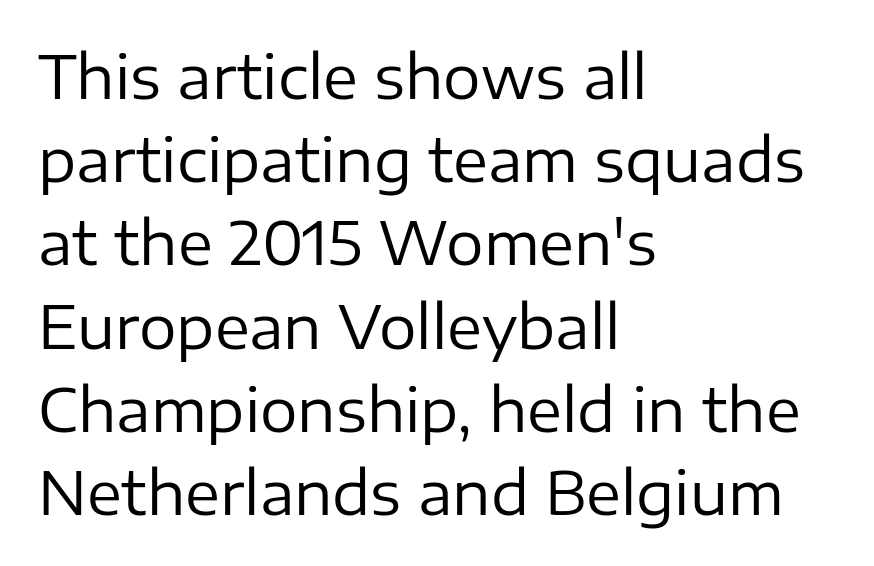
The image shows 59 px regular-weight sans-serif type, upright; set left-aligned, normal line spacing (1.41x), normal letter spacing, not underlined; low stroke contrast and a medium x-height.
